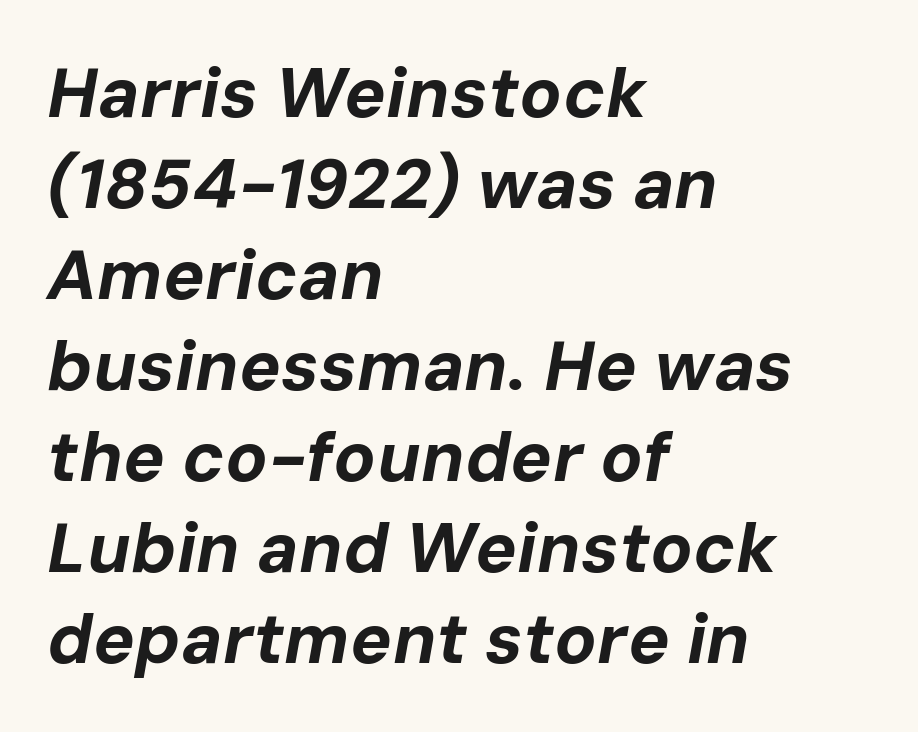
Q: Is the text bold? A: Yes.
Q: Is the text italic (slanted)? A: Yes, it leans right by about 10 degrees.
Q: Is the text underlined? A: No.
Q: How is the paragraph aligned? A: Left-aligned.
Q: Is the spacing between letters normal or unusually wide? A: Normal.
Q: Is the spacing between lines tight, normal or loose? A: Normal.
Q: Width (condensed, normal, or wide)? A: Normal.
Q: Stroke contrast? A: Low.
Q: x-height? A: Medium.
Q: Monospaced? A: No.
